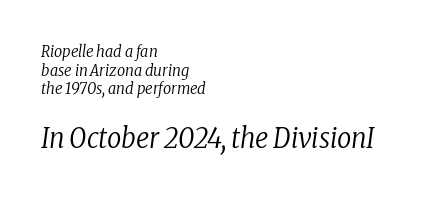
The image shows 28 px regular-weight, condensed serif type, italic (leaning right); set left-aligned, line spacing 1.17x, normal letter spacing, not underlined; the second (bottom) block is 1.75x larger; low stroke contrast and a medium x-height.
